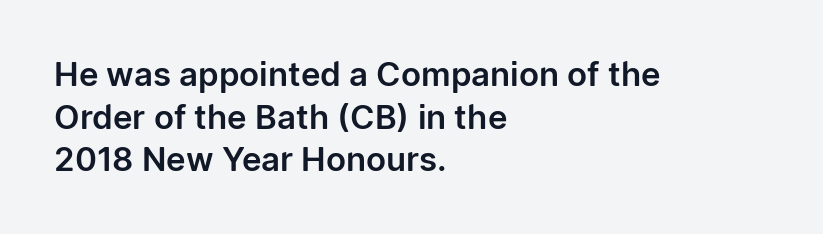
A typesetter would mark this as roman, not italic. Here the glyphs are tracked normally, forming tight word shapes. Each letter's strokes conclude bluntly, with no projecting serifs. The space between consecutive lines is moderate. A student would call this left alignment; a typographer would say flush left, rag right.
